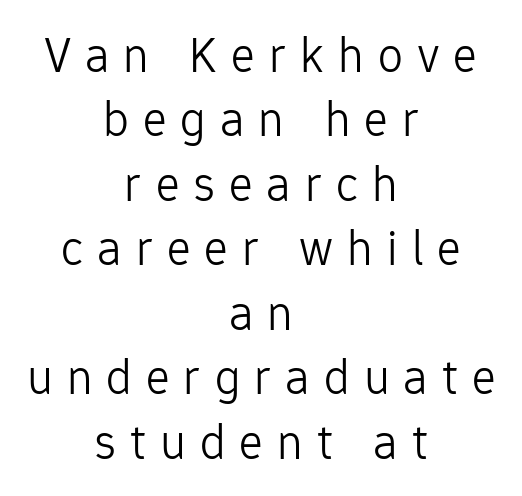
The image shows 50 px light sans-serif type, upright; set centered, normal line spacing (1.29x), unusually wide letter spacing (+0.28 em), not underlined; low stroke contrast and a medium x-height.
